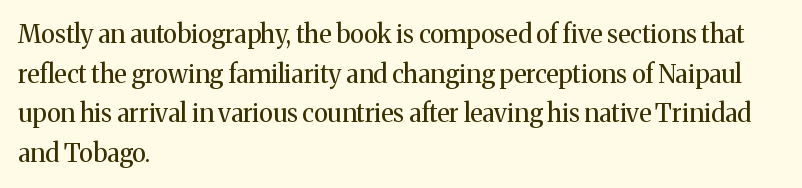
Q: Is the text bold? A: No.
Q: Is the text italic (slanted)? A: No, it is upright.
Q: Is the text underlined? A: No.
Q: How is the paragraph aligned? A: Left-aligned.
Q: Is the spacing between letters normal or unusually wide? A: Normal.
Q: Is the spacing between lines tight, normal or loose? A: Normal.
